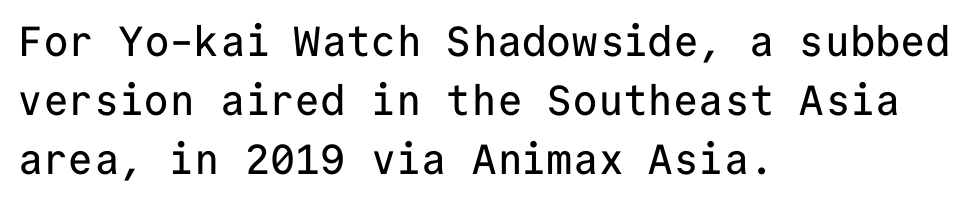
{"serif": "no", "italic": "no", "width": "normal", "stroke_contrast": "low", "x_height": "medium", "monospaced": "yes", "underline": "no", "align": "left", "line_spacing": "normal", "line_spacing_ratio": 1.4, "letter_spacing": "normal", "letter_spacing_em": 0.0, "glyph_px": 42}
